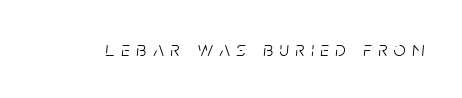
The image shows 21 px text type, italic (leaning right); set unusually wide letter spacing (+0.32 em), not underlined.
